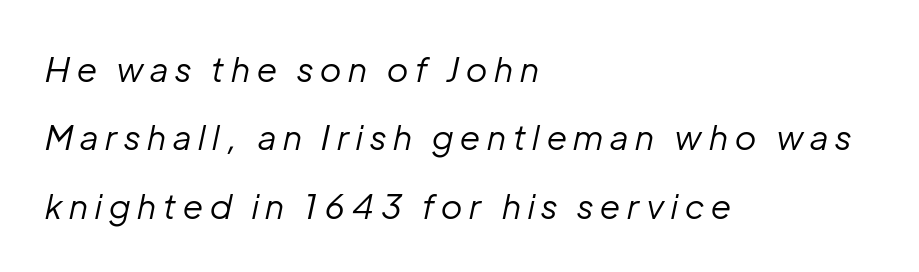
The strip under each line holds only bare page. The weight tops out at a normal text grade. Horizontally, the lines are justified to the leading edge only. The gaps between neighbouring characters are conspicuously large.
